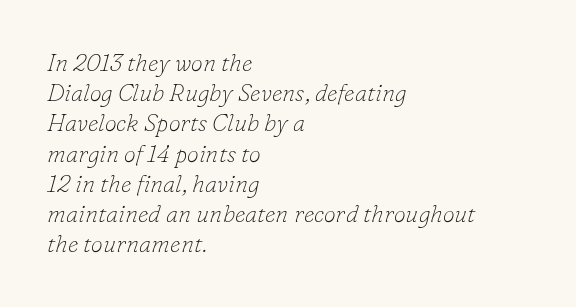
Q: Is the text bold? A: No.
Q: Is the text italic (slanted)? A: Yes, it leans right by about 16 degrees.
Q: Is the text underlined? A: No.
Q: How is the paragraph aligned? A: Left-aligned.
Q: Is the spacing between letters normal or unusually wide? A: Normal.
Q: Is the spacing between lines tight, normal or loose? A: Normal.
